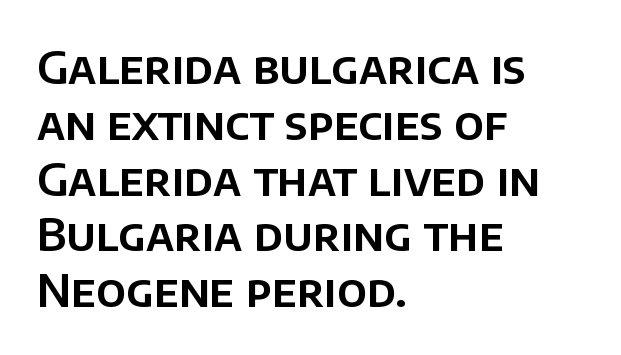
Q: Is the text italic (slanted)? A: No, it is upright.
Q: Is the typeface a serif or a sans-serif typeface? A: Sans-serif.
Q: Is the text underlined? A: No.
Q: How is the paragraph aligned? A: Left-aligned.
Q: Is the spacing between letters normal or unusually wide? A: Normal.
Q: Width (condensed, normal, or wide)? A: Normal.
Q: Stroke contrast? A: Low.
Q: x-height? A: Large.
Q: Monospaced? A: No.
